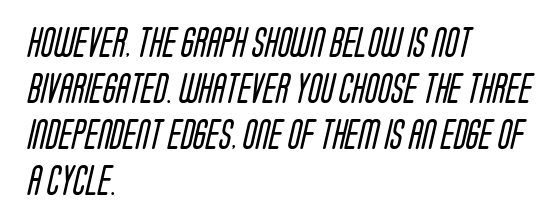
Compared with typical body copy, the letter spacing here is the same. The passage shown is typed in a proportional face where columns would drift. The face used here is a sans, in the tradition of grotesques and geometrics. Is the block centered? No — it sits flush against the left margin. Is the type heavy? It reads as light-to-regular instead. A typesetter would call this leading conventional body-copy spacing.
